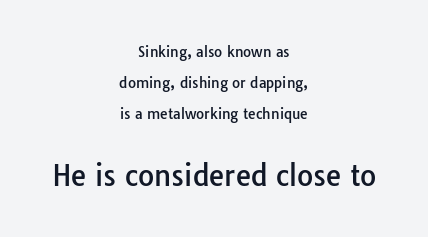
{"serif": "no", "italic": "no", "width": "normal", "stroke_contrast": "low", "x_height": "medium", "monospaced": "no", "underline": "no", "align": "center", "line_spacing": "loose", "line_spacing_ratio": 2.2, "letter_spacing": "normal", "letter_spacing_em": 0.0, "larger_block": "second", "size_ratio": 2.0, "glyph_px": 28}
